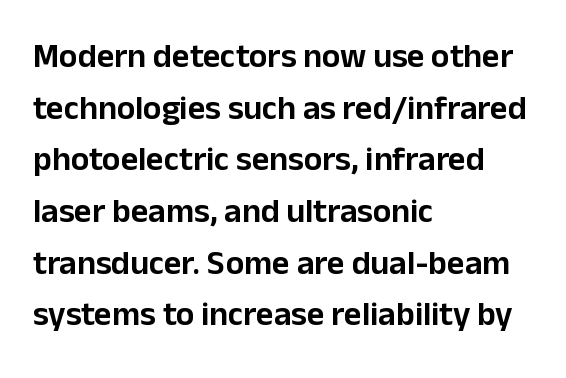
Note the varied advance widths — an 'i' is clearly narrower than an 'm'. The words here are not underlined. Students, note that the glyphs here touch the page at normal intervals. Classification — sans serif. The ragged edge is on the right, which tells us the setting is flush left.
